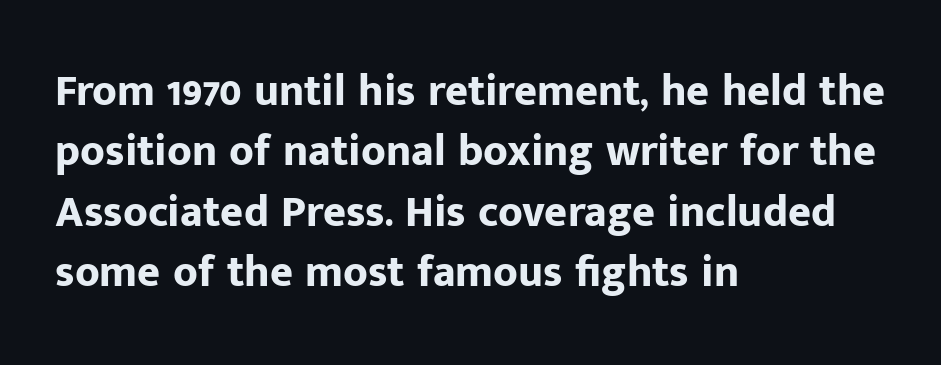
Q: Is the text bold? A: Yes.
Q: Is the text italic (slanted)? A: No, it is upright.
Q: Is the typeface a serif or a sans-serif typeface? A: Sans-serif.
Q: Is the text underlined? A: No.
Q: How is the paragraph aligned? A: Left-aligned.
Q: Is the spacing between letters normal or unusually wide? A: Normal.
Q: Is the spacing between lines tight, normal or loose? A: Normal.
Q: Width (condensed, normal, or wide)? A: Normal.
Q: Stroke contrast? A: Low.
Q: x-height? A: Medium.
Q: Monospaced? A: No.
